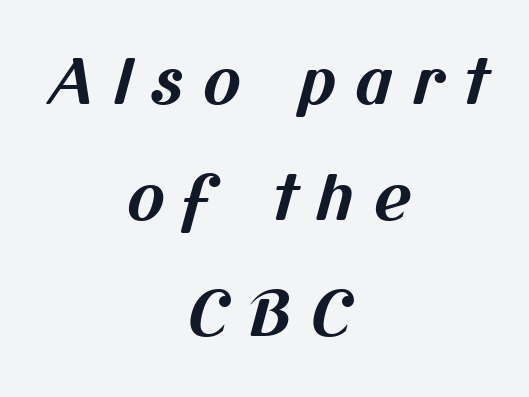
{"serif": "no", "bold": "yes", "weight": "bold", "width": "normal", "stroke_contrast": "medium", "x_height": "medium", "monospaced": "no", "underline": "no", "align": "center", "line_spacing_ratio": 1.84, "letter_spacing": "wide", "letter_spacing_em": 0.31, "glyph_px": 63}
